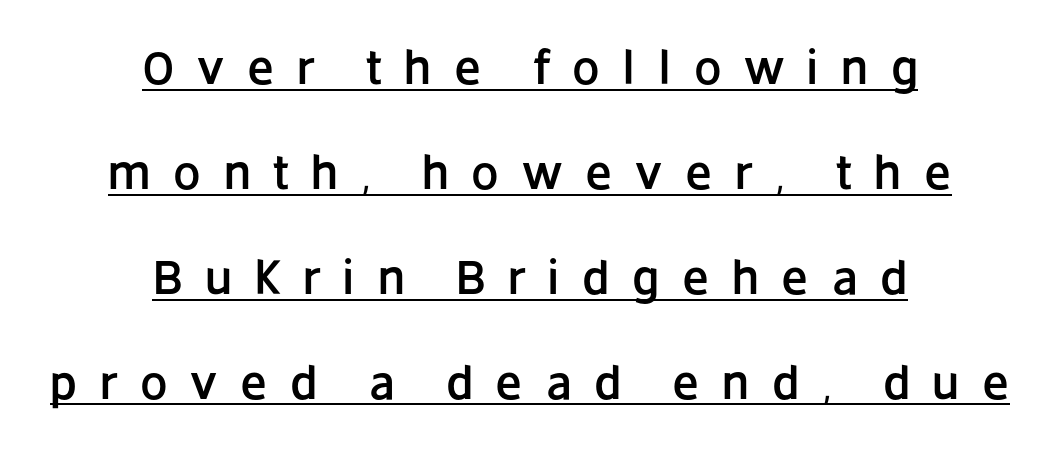
{"serif": "no", "italic": "no", "width": "normal", "stroke_contrast": "low", "x_height": "large", "monospaced": "no", "underline": "yes", "align": "center", "line_spacing": "loose", "line_spacing_ratio": 2.14, "letter_spacing": "wide", "letter_spacing_em": 0.46, "glyph_px": 49}
